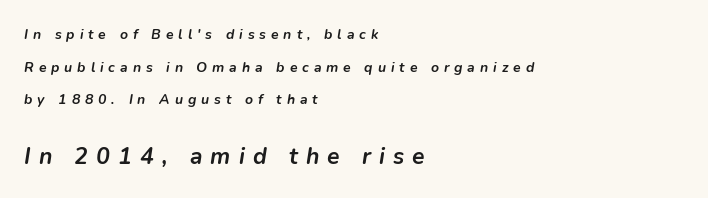
The image shows 23 px bold type, italic (leaning right); set left-aligned, loose line spacing (2.33x), unusually wide letter spacing (+0.35 em), not underlined; the second (bottom) block is 1.64x larger.
